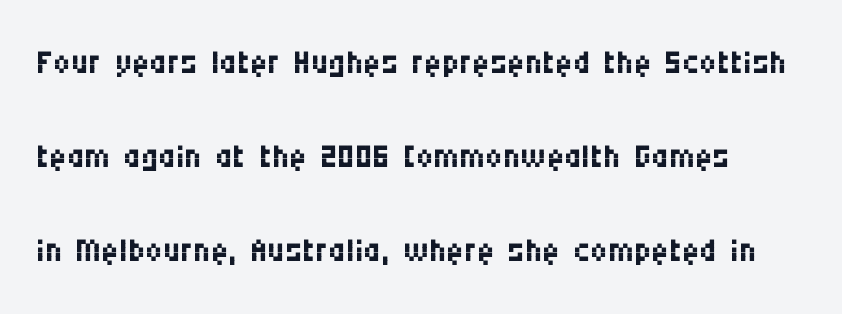
{"serif": "no", "italic": "no", "bold": "no", "weight": "regular", "width": "condensed", "stroke_contrast": "medium", "x_height": "large", "monospaced": "no", "underline": "no", "line_spacing": "loose", "line_spacing_ratio": 1.96, "letter_spacing": "normal", "letter_spacing_em": 0.0, "glyph_px": 48}
